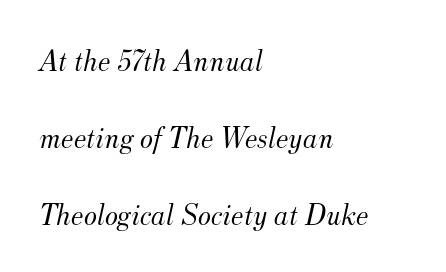
Looks like regular typesetting: each glyph gets only the width it needs. The designer went with a serif here, giving each stem small feet. The passage shown is not underscored anywhere. The whole block is typeset with a tilt. The leading is generous, giving the passage an open texture. The lines in this sample share a left origin and differ only in where they stop.
